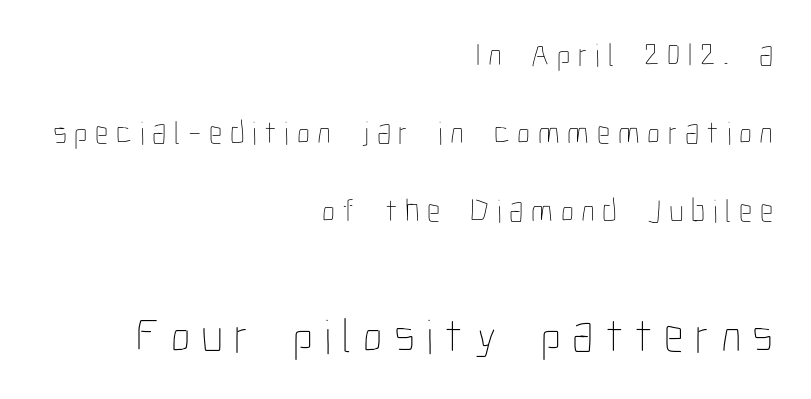
The image shows 49 px thin, condensed type, upright; set right-aligned, loose line spacing (2.36x), unusually wide letter spacing (+0.23 em), not underlined; the second (bottom) block is 1.48x larger; low stroke contrast and a medium x-height.
